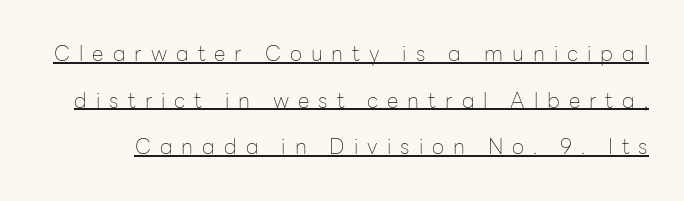
The image shows 21 px text type, upright; set loose line spacing (2.22x), unusually wide letter spacing (+0.43 em), underlined.
